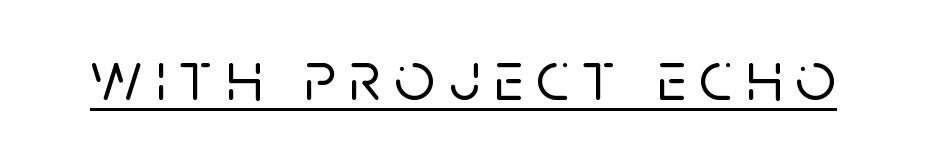
Q: Is the text italic (slanted)? A: No, it is upright.
Q: Is the typeface a serif or a sans-serif typeface? A: Sans-serif.
Q: Is the text underlined? A: Yes.
Q: Width (condensed, normal, or wide)? A: Normal.
Q: Stroke contrast? A: Low.
Q: x-height? A: Large.
Q: Monospaced? A: No.
